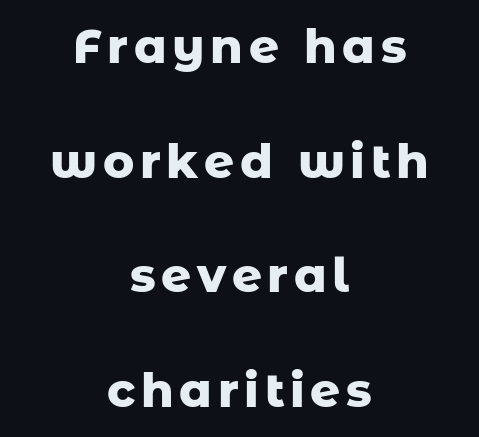
{"serif": "no", "italic": "no", "bold": "yes", "weight": "heavy", "width": "normal", "stroke_contrast": "low", "x_height": "medium", "monospaced": "no", "underline": "no", "align": "center", "line_spacing": "loose", "line_spacing_ratio": 2.44, "glyph_px": 47}
